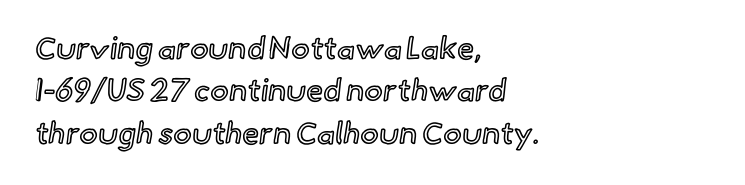
The face used here is rendered with its standard letterfit. The ragged edge is on the right, which tells us the setting is flush left. The passage shown is not underscored anywhere. Compared with typical paragraphs, the rows here are spaced about the same.
